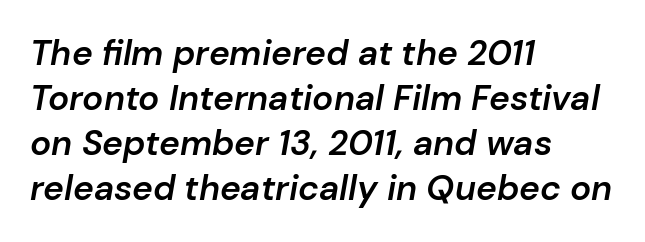
If you measured baseline to baseline, you'd find a middling distance. Strokes here are thickened, but only to semibold level. Bare-footed words on every line. Quick note: italic. Line beginnings align vertically; line endings do not. Each word holds together tightly as a unit, with standard inter-letter gaps.
